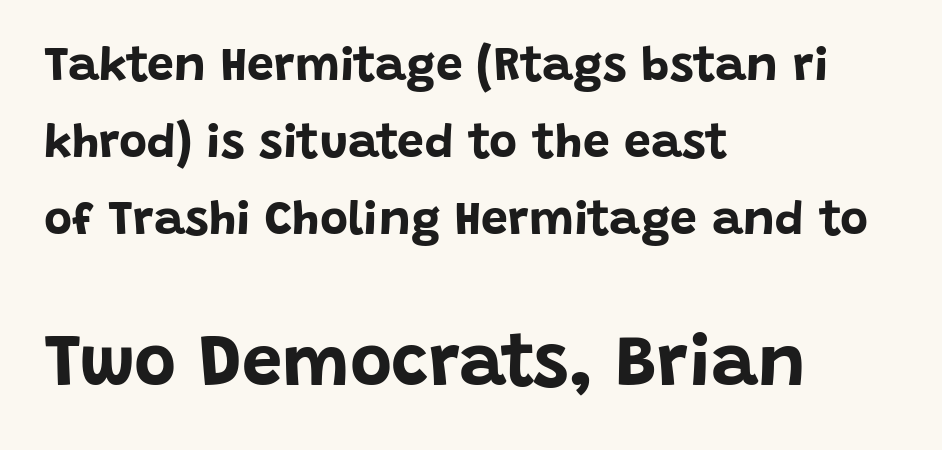
Q: Is the text bold? A: Yes.
Q: Is the text italic (slanted)? A: No, it is upright.
Q: Is the typeface a serif or a sans-serif typeface? A: Sans-serif.
Q: Is the text underlined? A: No.
Q: How is the paragraph aligned? A: Left-aligned.
Q: Is the spacing between letters normal or unusually wide? A: Normal.
Q: Is the spacing between lines tight, normal or loose? A: Normal.
Q: Which block of text is set in a larger size, the first (top) or the second (bottom)? A: The second (bottom) one.
Q: Width (condensed, normal, or wide)? A: Normal.
Q: Stroke contrast? A: Low.
Q: x-height? A: Large.
Q: Monospaced? A: No.
